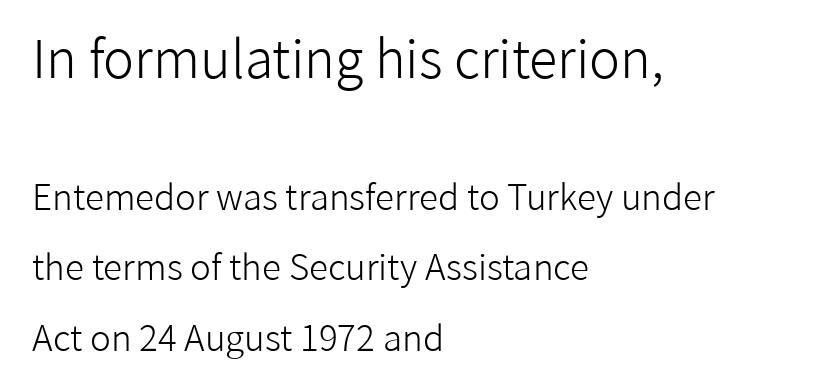
Whoever set this chose breathing room over compactness in the vertical rhythm. What kind of face is this? One without serifs — a sans. The space directly below the letters is spotless. Casual observation: everything's shoved over to the left.
